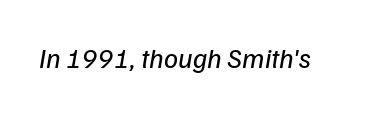
Short note: letters normally spaced. A typesetter would mark this as italic. This sample has the flowing, uneven cadence of proportional lettering. Bold? No — there's no thickening of the strokes.
